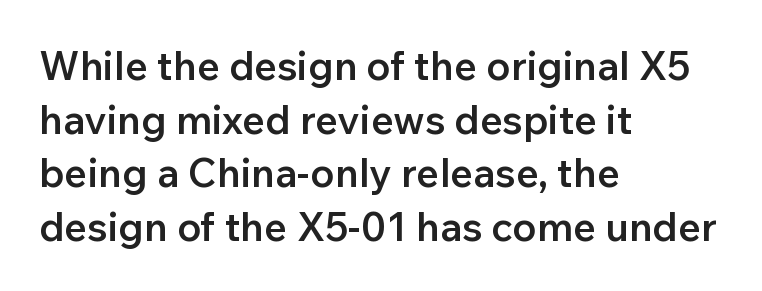
This rendering features lettering with no underline. I'd describe the lettering as semibold — firm but not a full bold. Is there any slant? The stems are plumb. The characters display no serif detailing; their extremities are plain. Think of a printed novel: that variable character pitch is what you see here.
